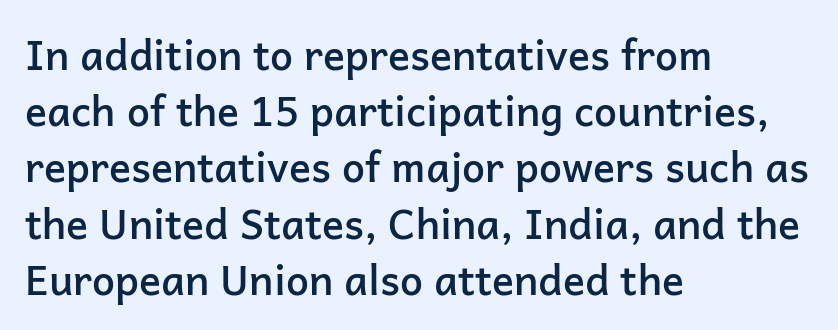
Font category for this specimen: sans-serif. The specimen reads as upright at a glance. Bold? Not quite — semibold, heavier than regular but stopping short. The zone under the glyphs is completely vacant. The rendering anchors every line to the left-hand side. The vertical gap from one line to the next is medium.
